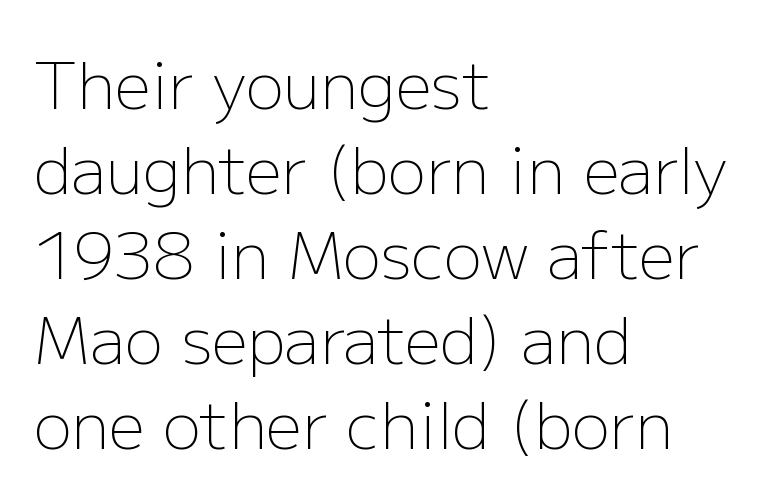
Q: Is the text bold? A: No.
Q: Is the text italic (slanted)? A: No, it is upright.
Q: Is the typeface a serif or a sans-serif typeface? A: Sans-serif.
Q: Is the text underlined? A: No.
Q: How is the paragraph aligned? A: Left-aligned.
Q: Is the spacing between letters normal or unusually wide? A: Normal.
Q: Is the spacing between lines tight, normal or loose? A: Normal.
Q: Width (condensed, normal, or wide)? A: Normal.
Q: Stroke contrast? A: Low.
Q: x-height? A: Medium.
Q: Monospaced? A: No.
